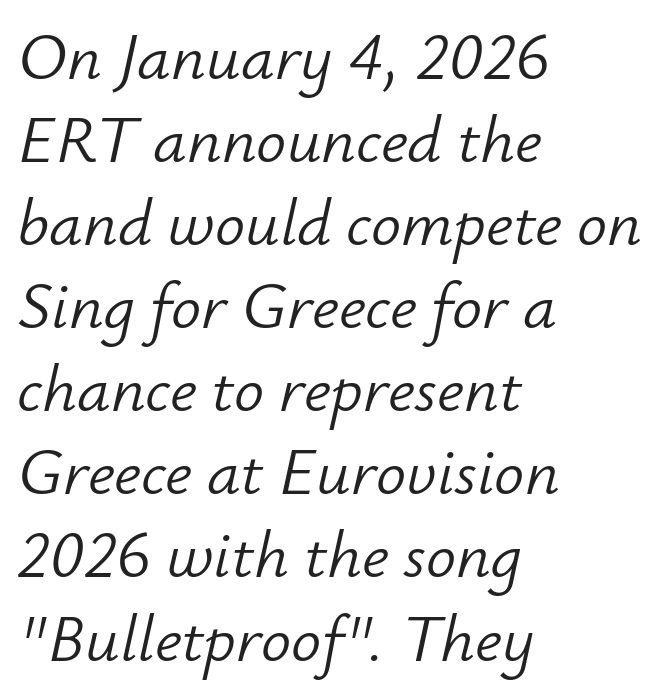
The image shows 67 px light type, italic (leaning right); set left-aligned, line spacing 1.24x, normal letter spacing, not underlined; low stroke contrast and a small x-height.
